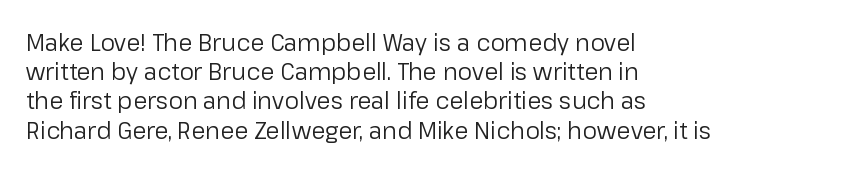
Q: Is the text bold? A: No.
Q: Is the text italic (slanted)? A: No, it is upright.
Q: Is the text underlined? A: No.
Q: How is the paragraph aligned? A: Left-aligned.
Q: Is the spacing between letters normal or unusually wide? A: Normal.
Q: Is the spacing between lines tight, normal or loose? A: Normal.
